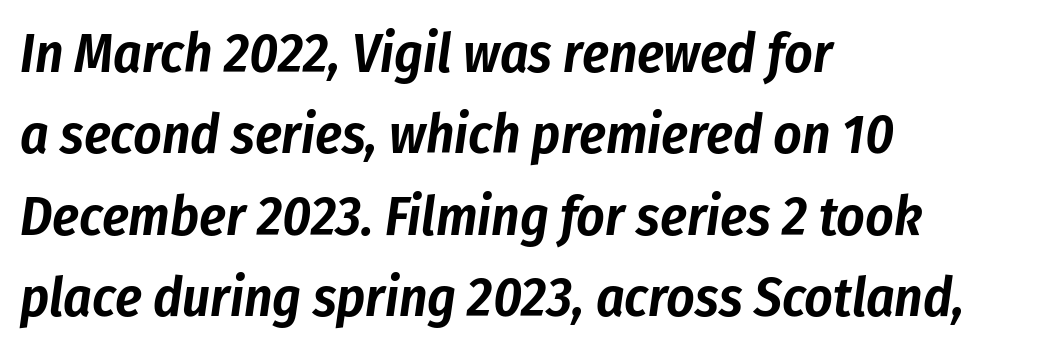
Style check: oblique. A typesetter would call this zero additional tracking. Character widths vary here, with narrow letters taking less room than wide ones. The leading is moderate, giving the passage an even texture. Horizontal alignment here is leftward, the default for most running prose. The space directly below the letters is spotless.
